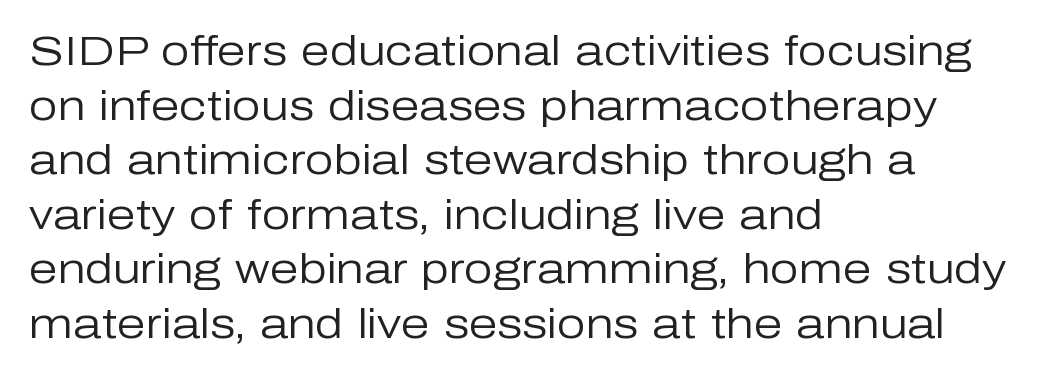
The image shows 41 px regular-weight sans-serif type, upright; set left-aligned, normal line spacing (1.33x), normal letter spacing, not underlined; low stroke contrast and a medium x-height.
